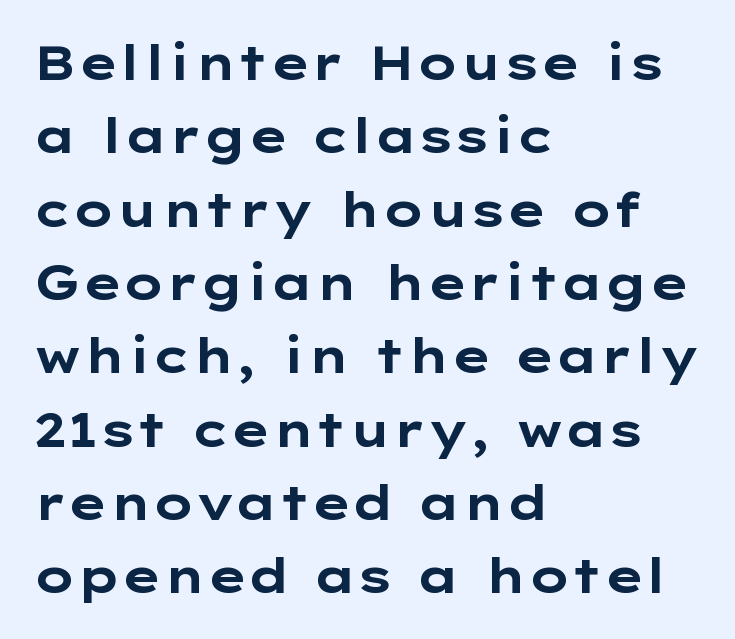
Q: Is the text bold? A: Yes.
Q: Is the text italic (slanted)? A: No, it is upright.
Q: Is the typeface a serif or a sans-serif typeface? A: Sans-serif.
Q: Is the text underlined? A: No.
Q: How is the paragraph aligned? A: Left-aligned.
Q: Is the spacing between letters normal or unusually wide? A: Normal.
Q: Is the spacing between lines tight, normal or loose? A: Normal.
Q: Width (condensed, normal, or wide)? A: Wide.
Q: Stroke contrast? A: Low.
Q: x-height? A: Medium.
Q: Monospaced? A: No.
